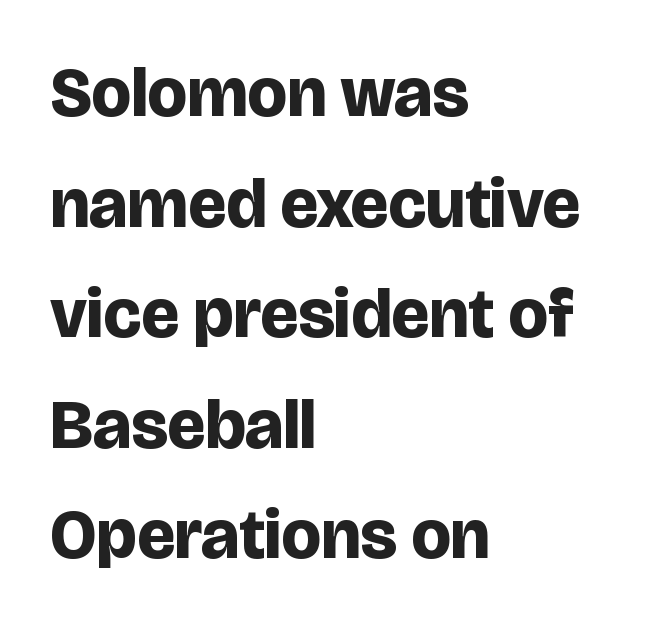
{"serif": "no", "italic": "no", "bold": "yes", "weight": "bold", "width": "normal", "stroke_contrast": "low", "x_height": "large", "monospaced": "no", "underline": "no", "align": "left", "line_spacing": "normal", "line_spacing_ratio": 1.58, "letter_spacing": "normal", "letter_spacing_em": 0.0, "glyph_px": 70}
